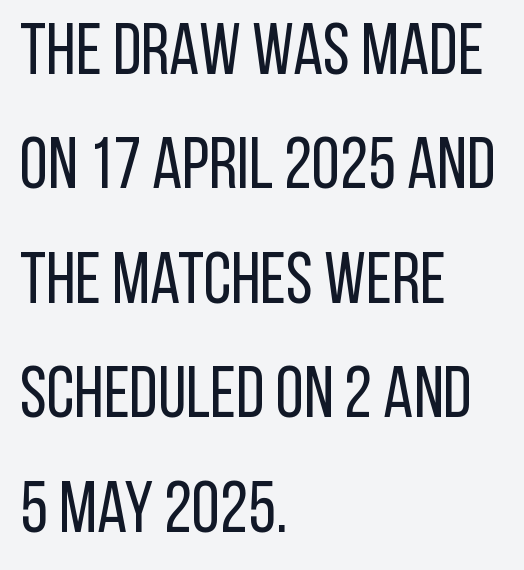
The image shows 72 px regular-weight, condensed sans-serif type, upright; set left-aligned, normal line spacing (1.59x), normal letter spacing, not underlined; low stroke contrast and a large x-height.
